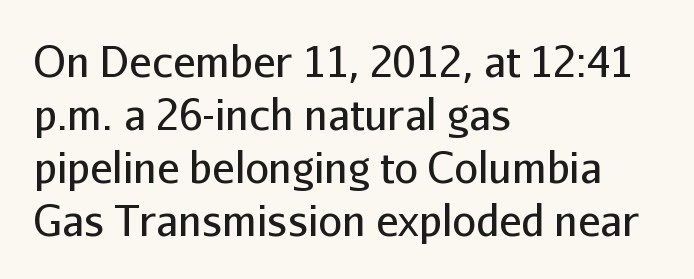
Q: Is the text bold? A: No.
Q: Is the text italic (slanted)? A: No, it is upright.
Q: Is the typeface a serif or a sans-serif typeface? A: Sans-serif.
Q: Is the text underlined? A: No.
Q: How is the paragraph aligned? A: Left-aligned.
Q: Is the spacing between letters normal or unusually wide? A: Normal.
Q: Is the spacing between lines tight, normal or loose? A: Normal.
Q: Width (condensed, normal, or wide)? A: Normal.
Q: Stroke contrast? A: Low.
Q: x-height? A: Medium.
Q: Monospaced? A: No.
